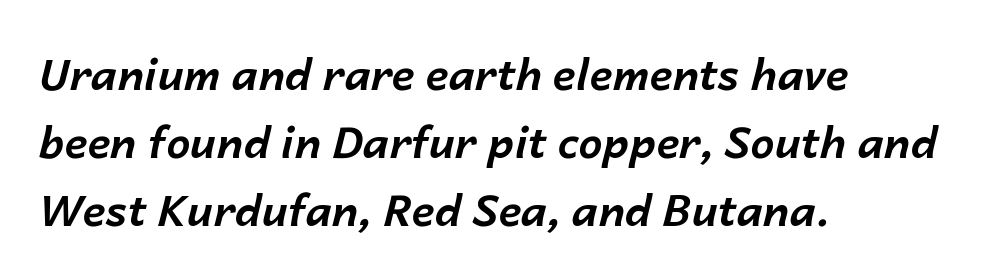
Q: Is the text bold? A: Yes.
Q: Is the text italic (slanted)? A: Yes, it leans right by about 14 degrees.
Q: Is the text underlined? A: No.
Q: How is the paragraph aligned? A: Left-aligned.
Q: Is the spacing between letters normal or unusually wide? A: Normal.
Q: Is the spacing between lines tight, normal or loose? A: Normal.
Q: Width (condensed, normal, or wide)? A: Normal.
Q: Stroke contrast? A: Low.
Q: x-height? A: Medium.
Q: Monospaced? A: No.
